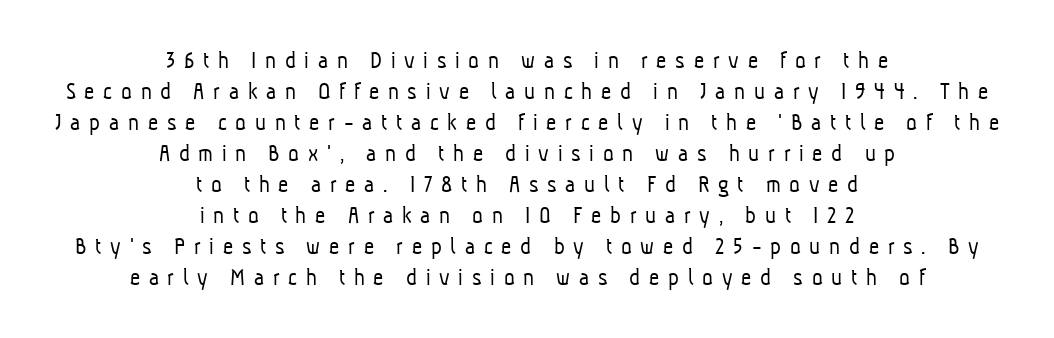
The passage is arranged like a title page — every line centered. The horizontal fit of the characters is loose and conspicuously gappy. Descenders are the only things crossing below the line. Heaviness? Minimal to ordinary, like unemphasized prose.
